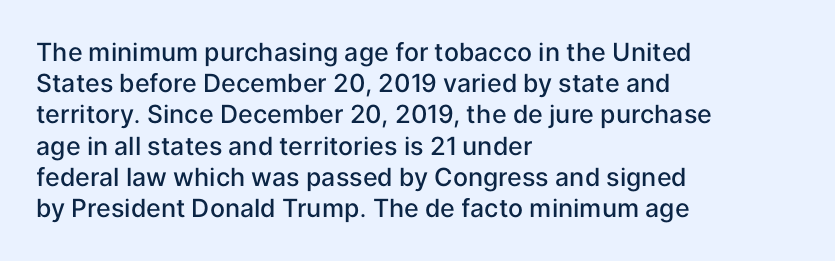
Q: Is the text bold? A: Semi-bold.
Q: Is the text italic (slanted)? A: No, it is upright.
Q: Is the text underlined? A: No.
Q: How is the paragraph aligned? A: Left-aligned.
Q: Is the spacing between letters normal or unusually wide? A: Normal.
Q: Is the spacing between lines tight, normal or loose? A: Normal.
